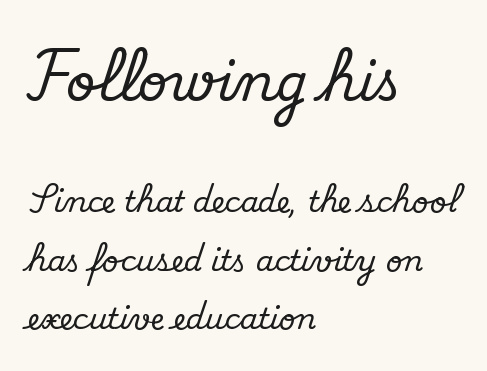
Size hierarchy here favors the leading block over the trailing one. The letters advance in unequal steps, a hallmark of proportional type. Regarding serifs, this sample has them. If you drew a ruler down the left edge, every line would touch it.
